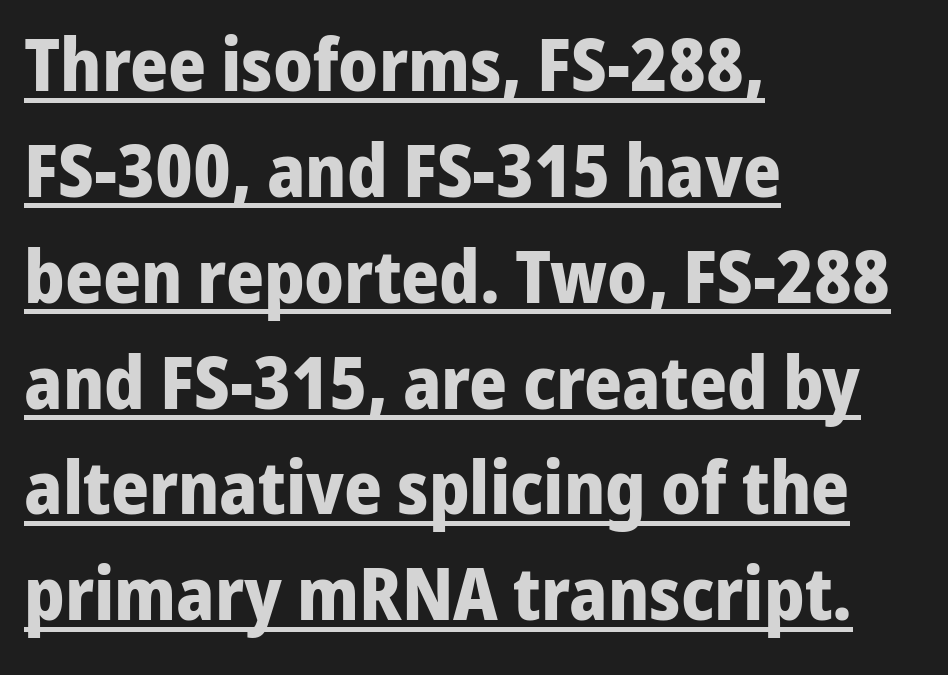
{"serif": "no", "italic": "no", "bold": "yes", "weight": "bold", "width": "normal", "stroke_contrast": "low", "x_height": "medium", "monospaced": "no", "underline": "yes", "align": "left", "line_spacing": "normal", "line_spacing_ratio": 1.45, "letter_spacing": "normal", "letter_spacing_em": 0.0, "glyph_px": 73}
